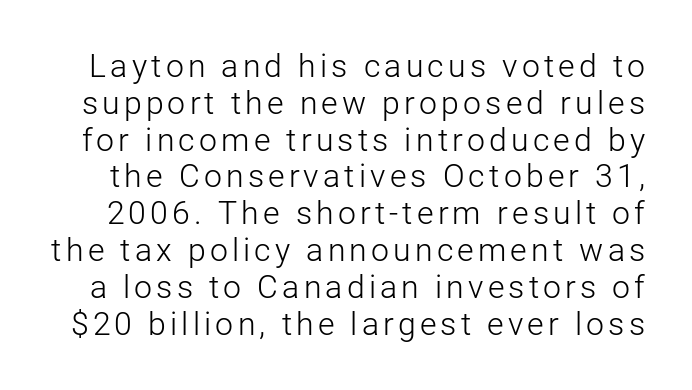
Unlike a traditional serif, this face leaves its strokes unadorned. The face used here is proportionally spaced, like ordinary book or web type. Lines of text with bare space underneath. Ascenders rise straight up at ninety degrees.
